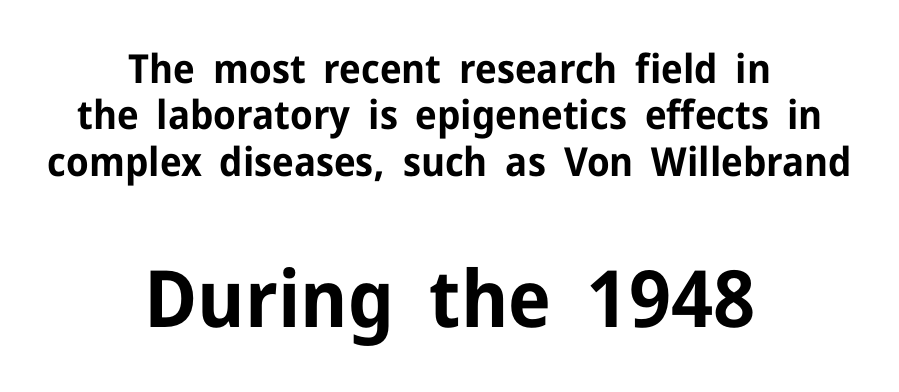
The image shows 79 px bold sans-serif type, upright; set centered, line spacing 1.16x, normal letter spacing, not underlined; the second (bottom) block is 1.98x larger; low stroke contrast and a medium x-height.
